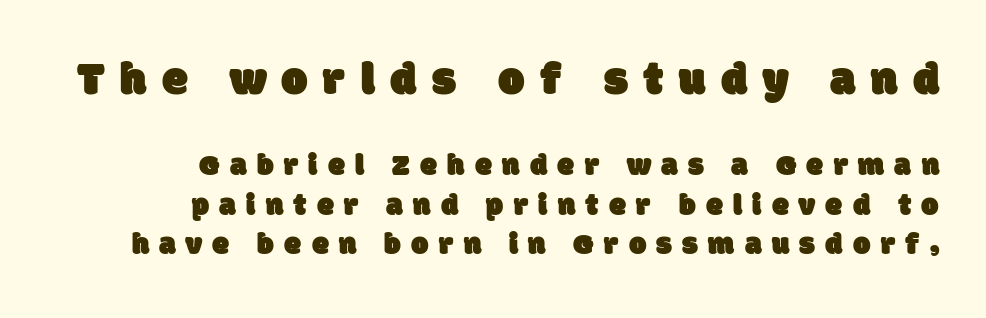
The image shows 47 px sans-serif type; set right-aligned, normal line spacing (1.27x), unusually wide letter spacing (+0.33 em), not underlined; the first (top) block is 1.52x larger; low stroke contrast and a large x-height.
